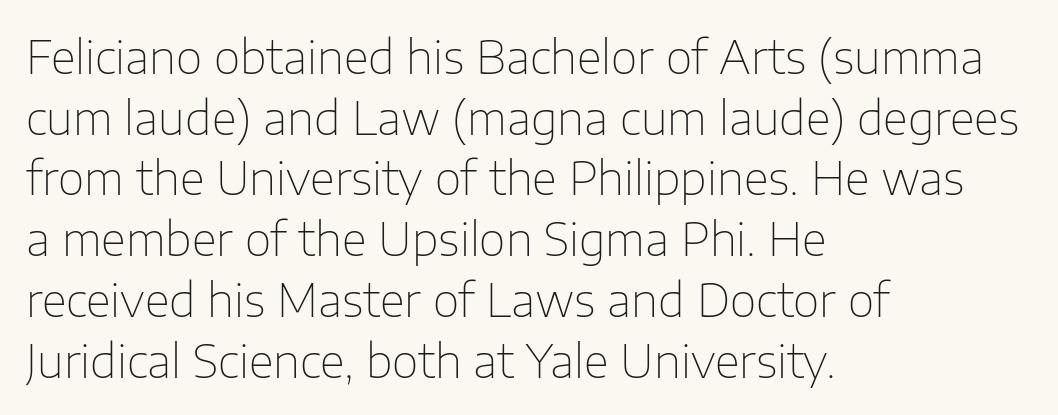
The image shows 46 px thin sans-serif type, upright; set left-aligned, normal line spacing (1.32x), normal letter spacing, not underlined; low stroke contrast and a medium x-height.
